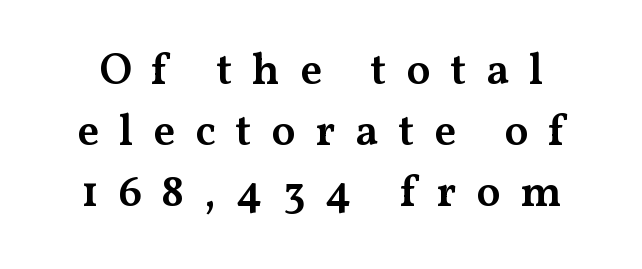
The image shows 44 px semibold, wide serif type, upright; set normal line spacing (1.39x), unusually wide letter spacing (+0.45 em), not underlined; medium stroke contrast and a medium x-height.
